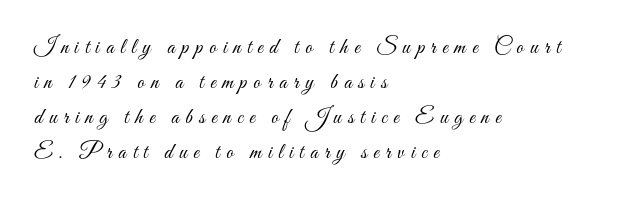
The glyphs are unaccompanied by any horizontal stroke below them. In terms of leading, this rendering sits right in the middle. The weight would be labelled regular, book, light, or lighter still. Letter spacing: wide. These lines stack with their left ends in a neat column.
